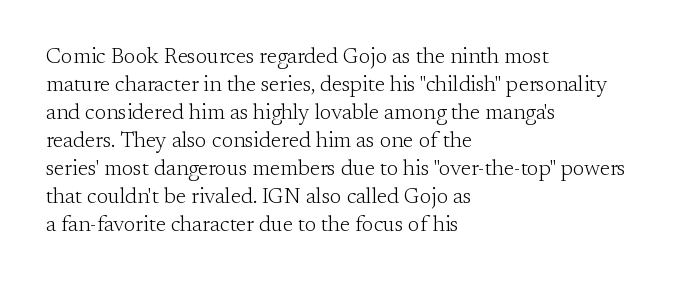
Q: Is the text bold? A: No.
Q: Is the text italic (slanted)? A: No, it is upright.
Q: Is the text underlined? A: No.
Q: How is the paragraph aligned? A: Left-aligned.
Q: Is the spacing between letters normal or unusually wide? A: Normal.
Q: Is the spacing between lines tight, normal or loose? A: Normal.
